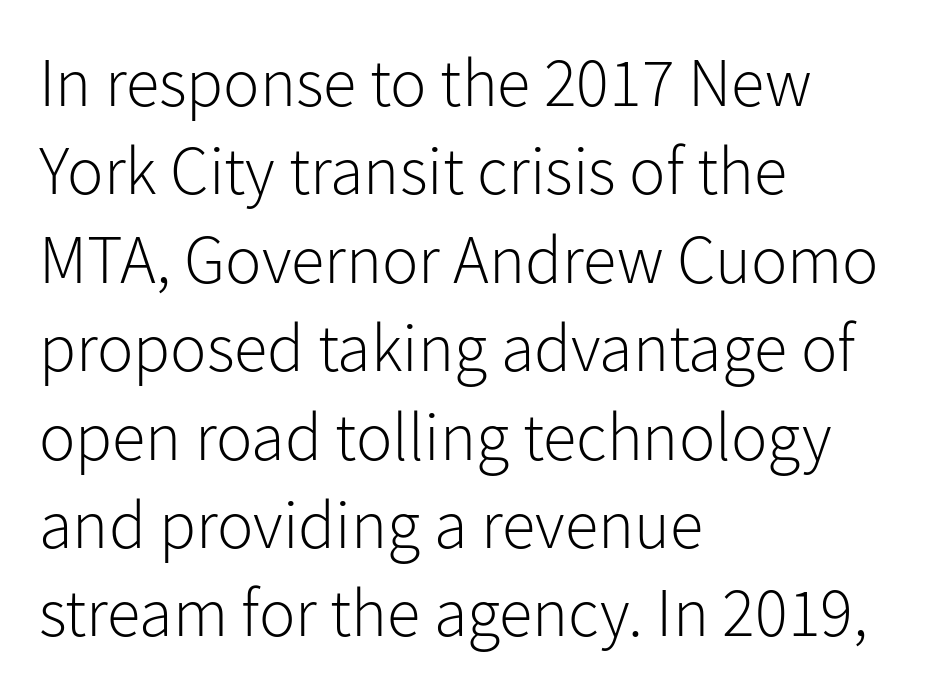
The lines are quadded left. Words appear dense and cohesive because spacing is normal. Character widths vary here, with narrow letters taking less room than wide ones. Vertical stems look standard width or narrower in stroke. Check under the words: just untouched page.
